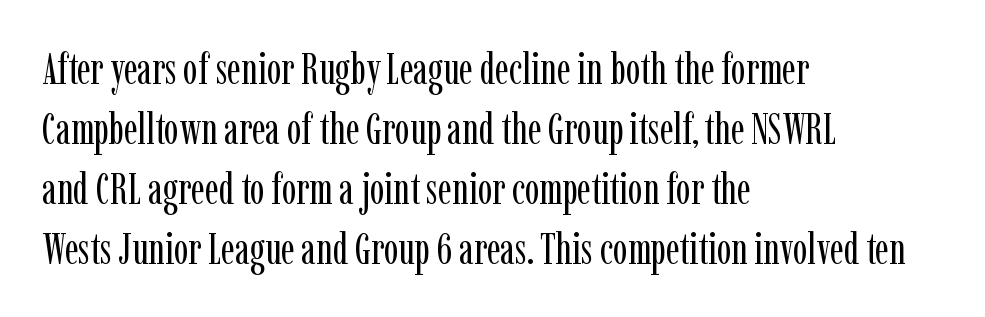
{"serif": "yes", "italic": "no", "bold": "no", "weight": "regular", "width": "condensed", "stroke_contrast": "low", "x_height": "medium", "monospaced": "no", "underline": "no", "align": "left", "line_spacing": "normal", "line_spacing_ratio": 1.36, "letter_spacing": "normal", "letter_spacing_em": 0.0, "glyph_px": 44}
